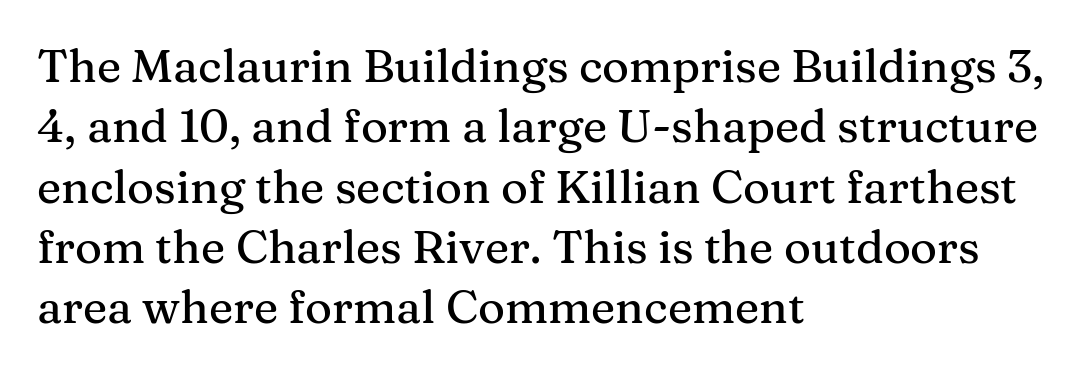
{"serif": "yes", "italic": "no", "width": "normal", "stroke_contrast": "medium", "x_height": "medium", "monospaced": "no", "underline": "no", "align": "left", "line_spacing": "normal", "line_spacing_ratio": 1.31, "letter_spacing": "normal", "letter_spacing_em": 0.0, "glyph_px": 46}
